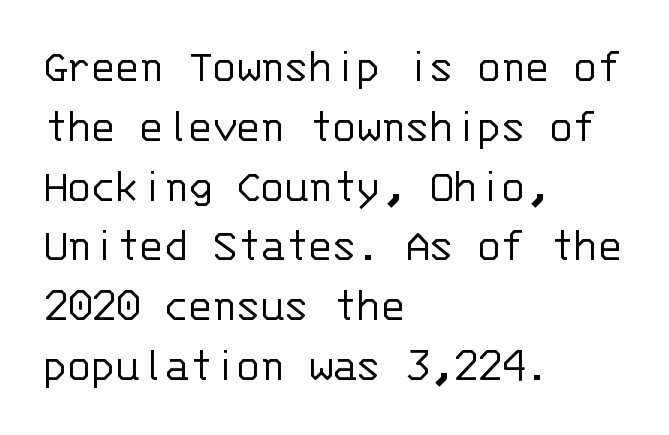
{"serif": "no", "italic": "no", "bold": "no", "weight": "light", "width": "normal", "stroke_contrast": "low", "x_height": "large", "monospaced": "yes", "underline": "no", "align": "left", "line_spacing_ratio": 1.22, "letter_spacing": "normal", "letter_spacing_em": 0.0, "glyph_px": 49}
